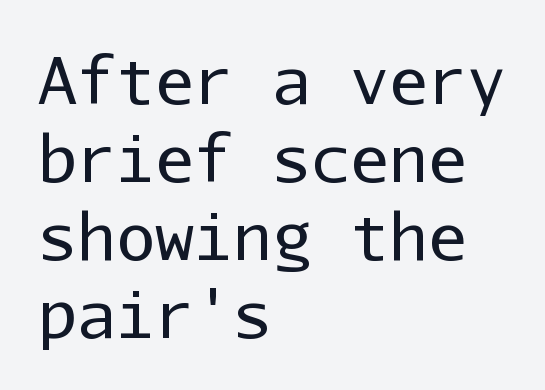
Q: Is the text bold? A: No.
Q: Is the text italic (slanted)? A: No, it is upright.
Q: Is the typeface a serif or a sans-serif typeface? A: Sans-serif.
Q: Is the text underlined? A: No.
Q: How is the paragraph aligned? A: Left-aligned.
Q: Is the spacing between letters normal or unusually wide? A: Normal.
Q: Width (condensed, normal, or wide)? A: Normal.
Q: Stroke contrast? A: Low.
Q: x-height? A: Medium.
Q: Monospaced? A: Yes.
